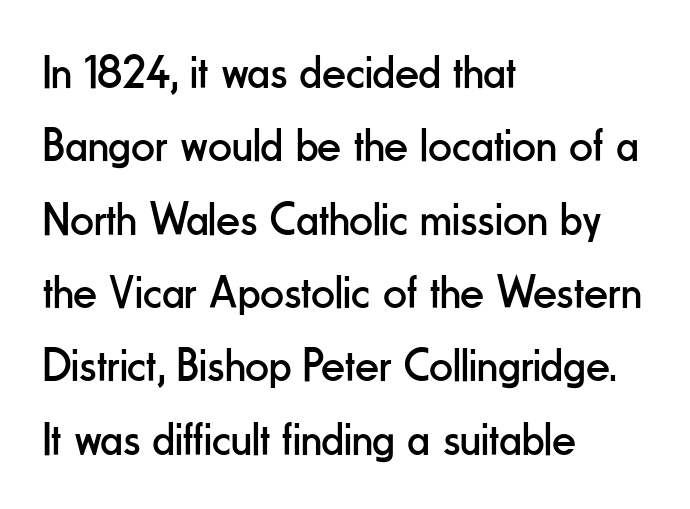
Q: Is the text bold? A: No.
Q: Is the text italic (slanted)? A: No, it is upright.
Q: Is the typeface a serif or a sans-serif typeface? A: Sans-serif.
Q: Is the text underlined? A: No.
Q: How is the paragraph aligned? A: Left-aligned.
Q: Is the spacing between letters normal or unusually wide? A: Normal.
Q: Is the spacing between lines tight, normal or loose? A: Normal.
Q: Width (condensed, normal, or wide)? A: Condensed.
Q: Stroke contrast? A: Low.
Q: x-height? A: Small.
Q: Monospaced? A: No.
